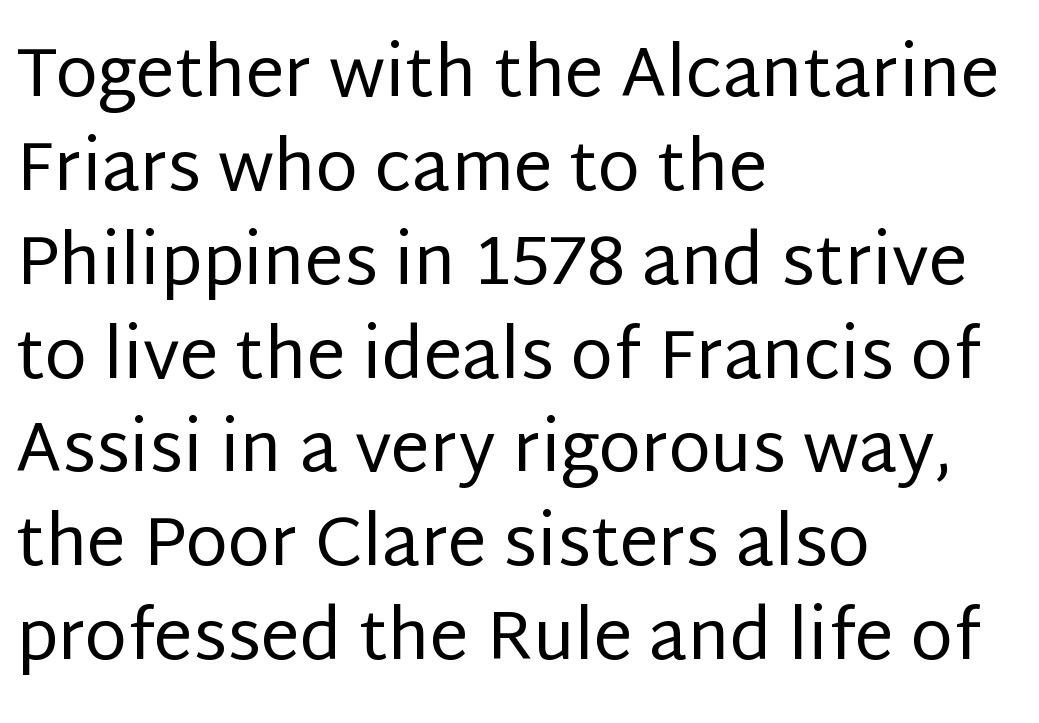
Is there any slant? The stems are plumb. Observe the ordinary spacing: letters are neighbours, not strangers. The area under the type is left untouched. This sample is left-justified, so line endings fall wherever the words run out. Proportional: the letters do not fall into vertical columns.
